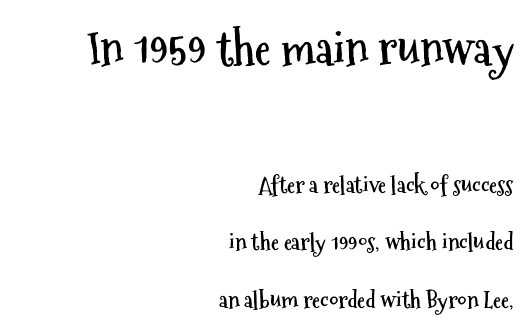
{"serif": "no", "italic": "no", "bold": "yes", "weight": "semibold", "width": "condensed", "stroke_contrast": "medium", "x_height": "medium", "monospaced": "no", "underline": "no", "align": "right", "line_spacing": "loose", "line_spacing_ratio": 2.5, "letter_spacing": "normal", "letter_spacing_em": 0.0, "larger_block": "first", "size_ratio": 2.0, "glyph_px": 46}
